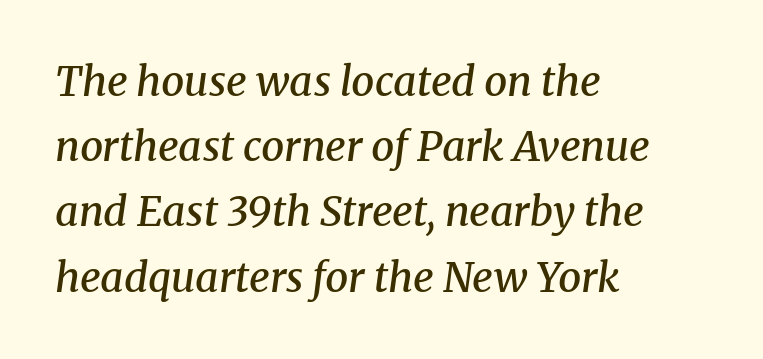
Q: Is the text bold? A: Semi-bold.
Q: Is the text italic (slanted)? A: Yes, it leans right by about 8 degrees.
Q: Is the typeface a serif or a sans-serif typeface? A: Serif.
Q: Is the text underlined? A: No.
Q: How is the paragraph aligned? A: Left-aligned.
Q: Is the spacing between letters normal or unusually wide? A: Normal.
Q: Is the spacing between lines tight, normal or loose? A: Normal.
Q: Width (condensed, normal, or wide)? A: Normal.
Q: Stroke contrast? A: Medium.
Q: x-height? A: Medium.
Q: Monospaced? A: No.
